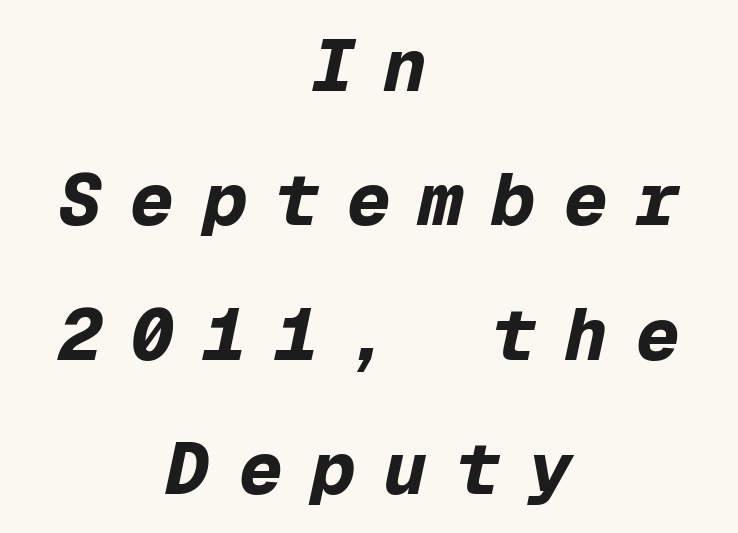
{"italic": "yes", "lean": "right", "slant_degrees": 12, "bold": "yes", "weight": "bold", "width": "normal", "stroke_contrast": "low", "x_height": "medium", "monospaced": "yes", "underline": "no", "align": "center", "line_spacing_ratio": 1.84, "letter_spacing": "wide", "letter_spacing_em": 0.39, "glyph_px": 73}
